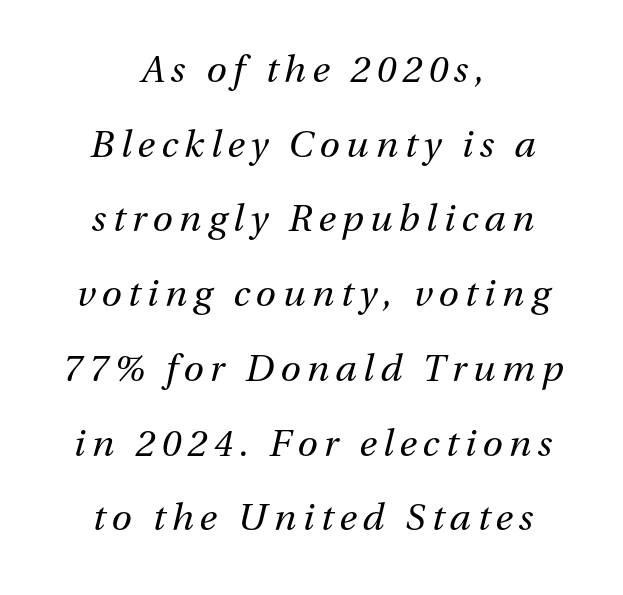
{"italic": "yes", "lean": "right", "slant_degrees": 13, "bold": "no", "weight": "regular", "width": "normal", "stroke_contrast": "medium", "x_height": "medium", "monospaced": "no", "underline": "no", "align": "center", "line_spacing": "loose", "line_spacing_ratio": 2.02, "glyph_px": 37}
